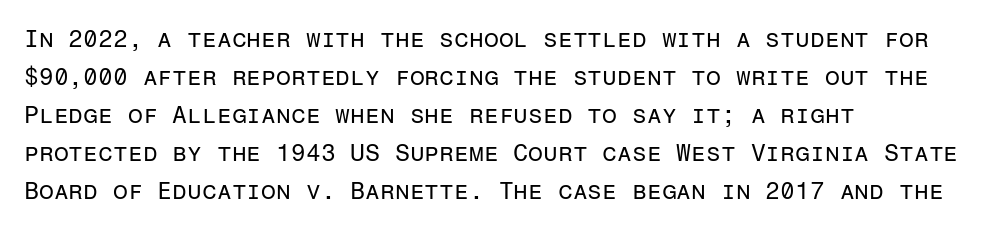
Q: Is the text bold? A: No.
Q: Is the text italic (slanted)? A: No, it is upright.
Q: Is the text underlined? A: No.
Q: How is the paragraph aligned? A: Left-aligned.
Q: Is the spacing between letters normal or unusually wide? A: Normal.
Q: Is the spacing between lines tight, normal or loose? A: Normal.
